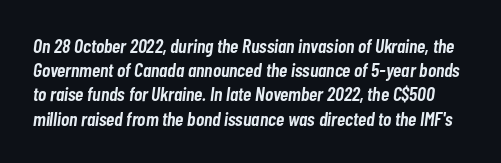
Q: Is the text bold? A: Semi-bold.
Q: Is the text italic (slanted)? A: Yes, it leans right by about 7 degrees.
Q: Is the text underlined? A: No.
Q: Is the spacing between letters normal or unusually wide? A: Normal.
